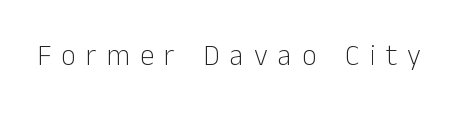
Q: Is the text bold? A: No.
Q: Is the text italic (slanted)? A: No, it is upright.
Q: Is the typeface a serif or a sans-serif typeface? A: Sans-serif.
Q: Is the text underlined? A: No.
Q: Is the spacing between letters normal or unusually wide? A: Unusually wide.
Q: Width (condensed, normal, or wide)? A: Normal.
Q: Stroke contrast? A: Low.
Q: x-height? A: Medium.
Q: Monospaced? A: No.
